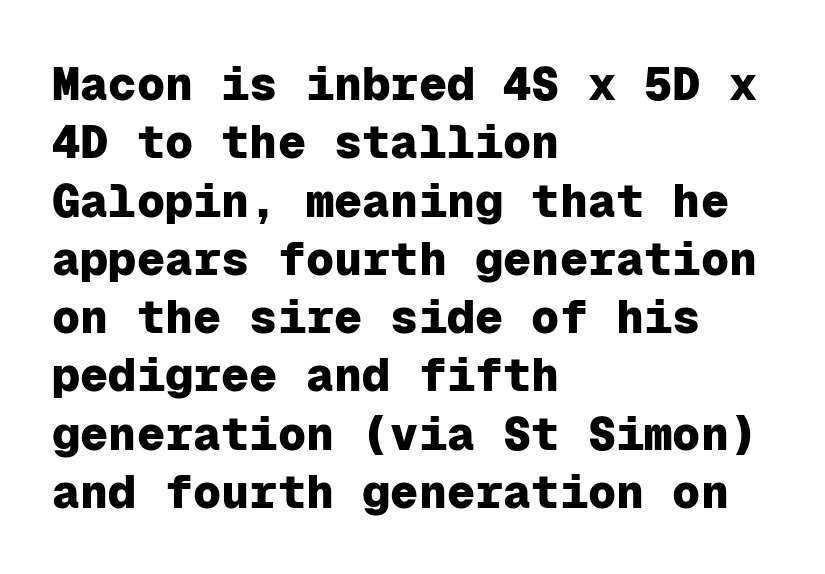
The image shows 47 px heavy sans-serif type, upright, monospaced; set left-aligned, line spacing 1.24x, normal letter spacing, not underlined; low stroke contrast and a medium x-height.
